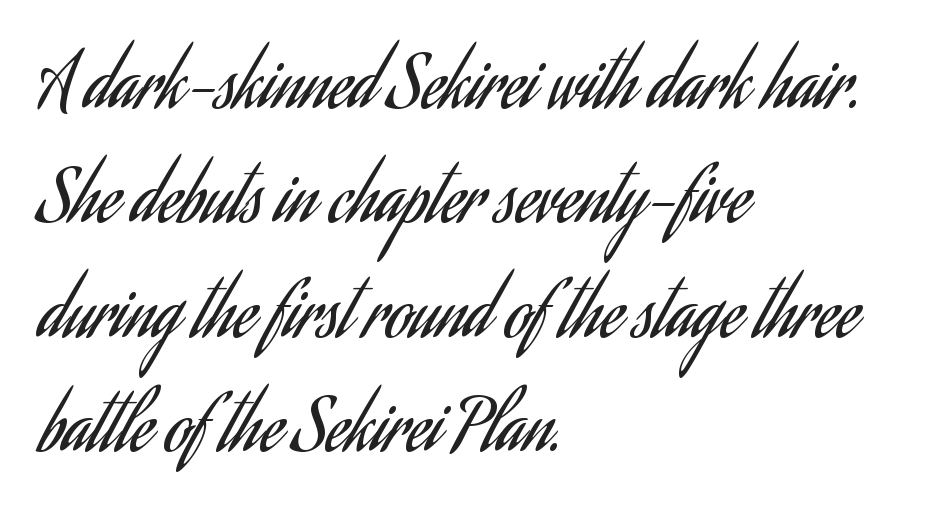
The image shows 72 px regular-weight, condensed sans-serif type; set left-aligned, normal line spacing (1.59x), normal letter spacing, not underlined; low stroke contrast and a small x-height.
